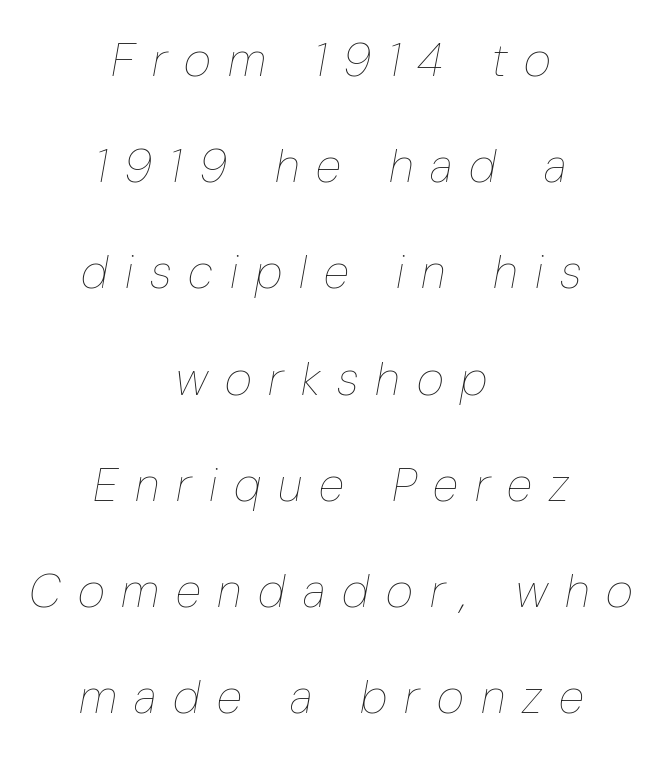
Letter spacing: wide. This sample has the flowing, uneven cadence of proportional lettering. The paragraph shown floats in the horizontal middle. Does the leading feel generous? Absolutely, it's lavish.
